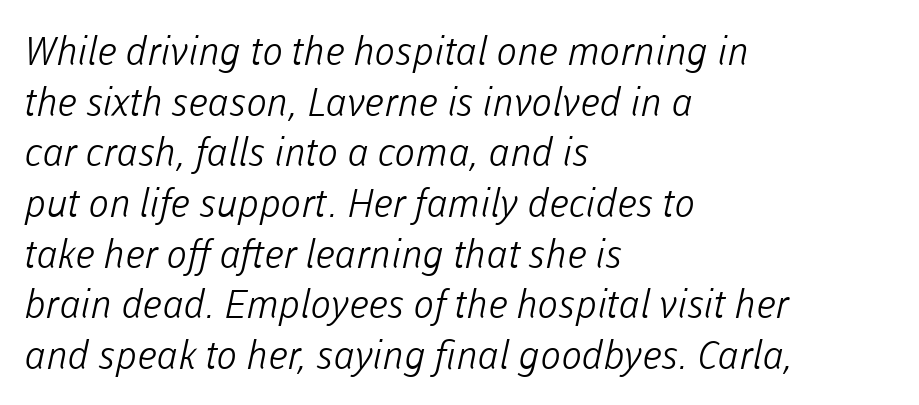
Q: Is the text bold? A: No.
Q: Is the typeface a serif or a sans-serif typeface? A: Sans-serif.
Q: Is the text underlined? A: No.
Q: How is the paragraph aligned? A: Left-aligned.
Q: Is the spacing between letters normal or unusually wide? A: Normal.
Q: Is the spacing between lines tight, normal or loose? A: Normal.
Q: Width (condensed, normal, or wide)? A: Normal.
Q: Stroke contrast? A: Low.
Q: x-height? A: Medium.
Q: Monospaced? A: No.
